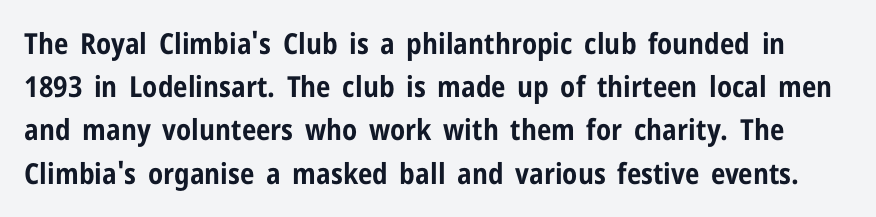
The lettering stays uniformly vertical, giving the passage a roman look. The specimen omits any rule beneath the text block's lines. Compared with an ordinary text face, these strokes are far heavier — a full bold. Baseline-to-baseline distance is the conventional proportion of letter height. Grotesque or geometric, the face here clearly has no serifs.
